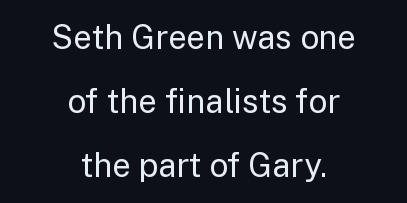
{"serif": "no", "italic": "no", "bold": "no", "weight": "regular", "width": "normal", "stroke_contrast": "low", "x_height": "medium", "monospaced": "no", "underline": "no", "align": "center", "line_spacing": "loose", "line_spacing_ratio": 1.94, "letter_spacing": "normal", "letter_spacing_em": 0.0, "glyph_px": 33}
